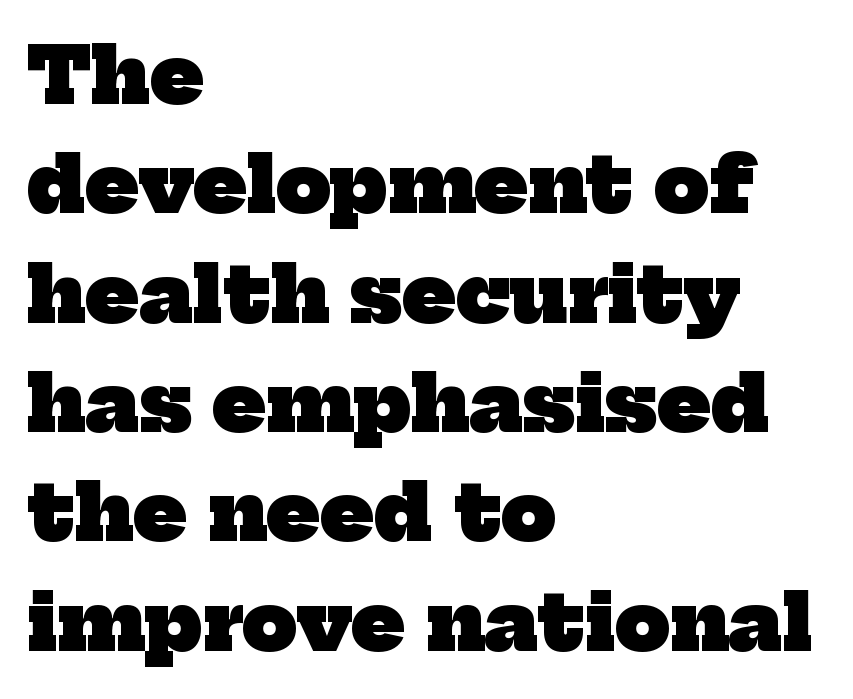
{"serif": "yes", "bold": "yes", "weight": "heavy", "width": "normal", "stroke_contrast": "low", "x_height": "medium", "monospaced": "no", "underline": "no", "align": "left", "line_spacing": "normal", "line_spacing_ratio": 1.42, "letter_spacing": "normal", "letter_spacing_em": 0.0, "glyph_px": 77}
